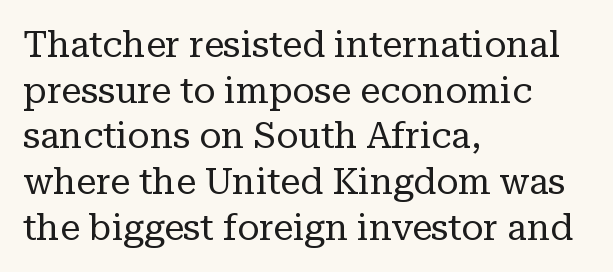
Q: Is the text bold? A: No.
Q: Is the text italic (slanted)? A: No, it is upright.
Q: Is the typeface a serif or a sans-serif typeface? A: Serif.
Q: Is the text underlined? A: No.
Q: How is the paragraph aligned? A: Left-aligned.
Q: Is the spacing between letters normal or unusually wide? A: Normal.
Q: Is the spacing between lines tight, normal or loose? A: Normal.
Q: Width (condensed, normal, or wide)? A: Normal.
Q: Stroke contrast? A: Low.
Q: x-height? A: Medium.
Q: Monospaced? A: No.
